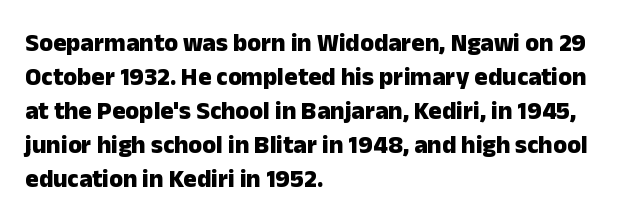
Q: Is the text bold? A: Yes.
Q: Is the text italic (slanted)? A: No, it is upright.
Q: Is the text underlined? A: No.
Q: How is the paragraph aligned? A: Left-aligned.
Q: Is the spacing between letters normal or unusually wide? A: Normal.
Q: Is the spacing between lines tight, normal or loose? A: Normal.
